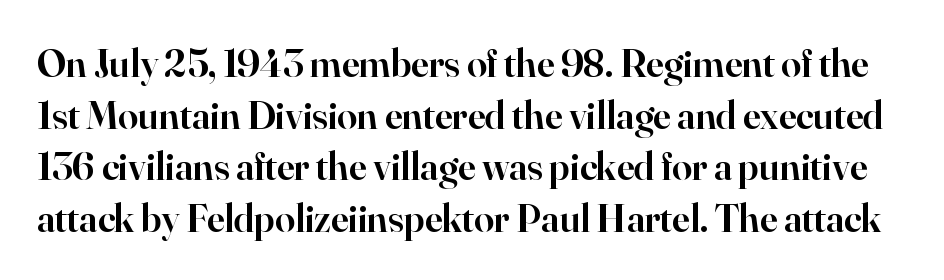
The image shows 40 px semibold serif type, upright; set normal line spacing (1.29x), normal letter spacing, not underlined; high stroke contrast and a small x-height.
